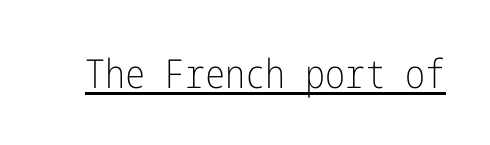
{"serif": "no", "italic": "no", "bold": "no", "weight": "light", "width": "condensed", "stroke_contrast": "low", "x_height": "medium", "underline": "yes", "letter_spacing": "normal", "letter_spacing_em": 0.0, "glyph_px": 40}
